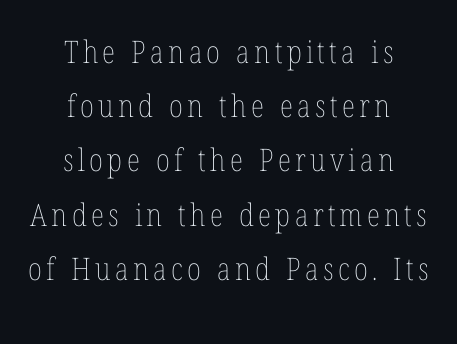
The image shows 31 px thin, condensed type, upright; set centered, line spacing 1.75x, not underlined; low stroke contrast and a medium x-height.
